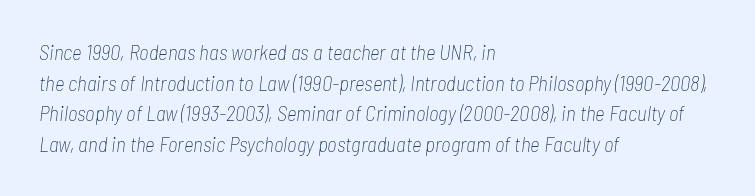
{"italic": "yes", "lean": "right", "slant_degrees": 7, "bold": "no", "underline": "no", "align": "left", "line_spacing": "normal", "line_spacing_ratio": 1.46, "letter_spacing": "normal", "letter_spacing_em": 0.0, "glyph_px": 21}
